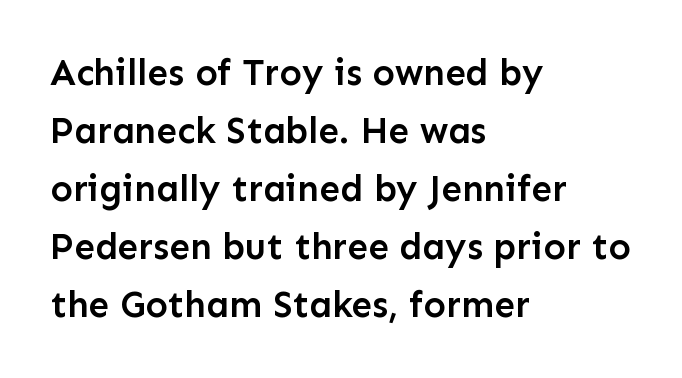
The image shows 37 px semibold sans-serif type, upright; set left-aligned, normal line spacing (1.57x), normal letter spacing, not underlined; low stroke contrast and a medium x-height.
